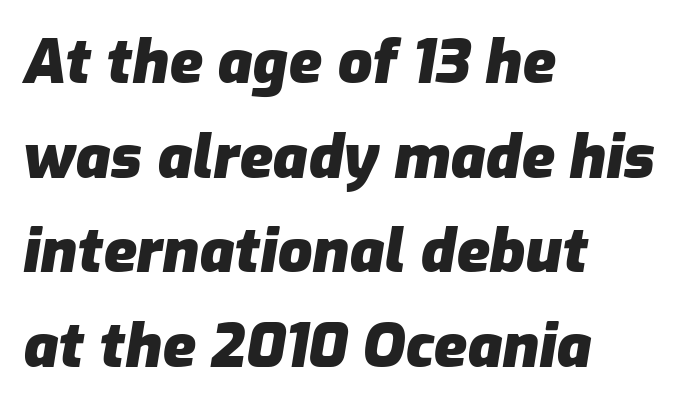
The image shows 61 px heavy type, italic (leaning right); set left-aligned, normal line spacing (1.55x), normal letter spacing, not underlined; low stroke contrast and a medium x-height.
